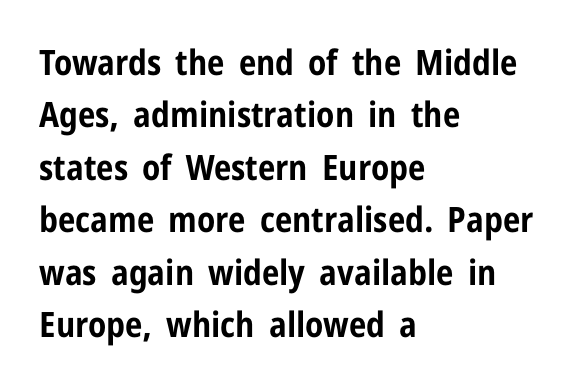
Line starts are locked; line ends wander. Its strokes are broad and dark, the hallmark of bold type. Typographically, this falls in the sans-serif category. You could not count columns in this text — the font is proportionally spaced. Check under the words: just untouched page.
